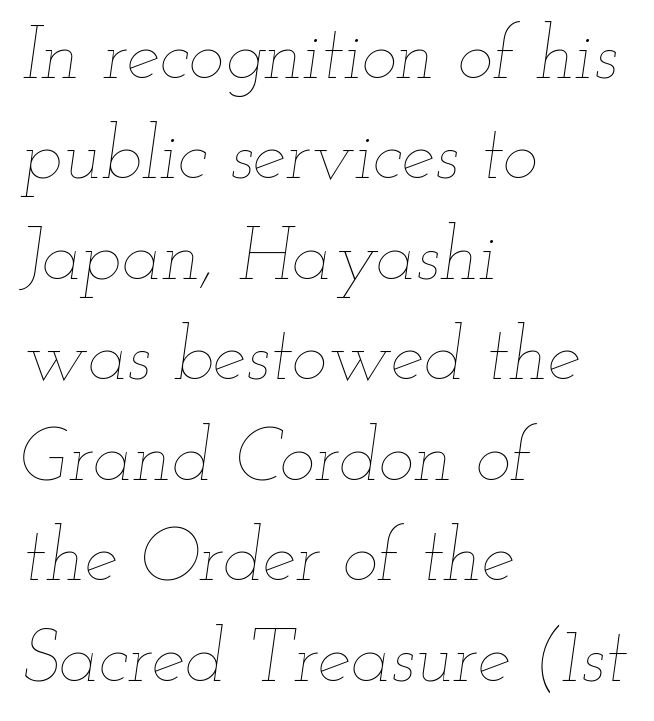
The image shows 75 px thin, wide type, italic (leaning right); set left-aligned, normal line spacing (1.34x), normal letter spacing, not underlined; low stroke contrast and a small x-height.
